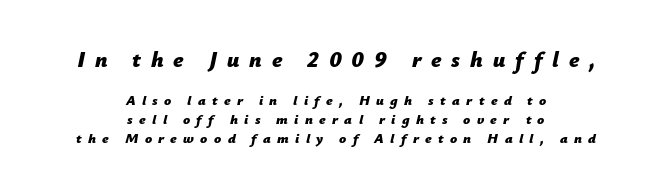
This sample uses an oblique cut, with every glyph tilted off the vertical. The typesetter chose a symmetrical, centered arrangement here. Students, note that the glyphs here are deliberately spaced far apart. What's the leading like? Ordinary, nothing unusual.
